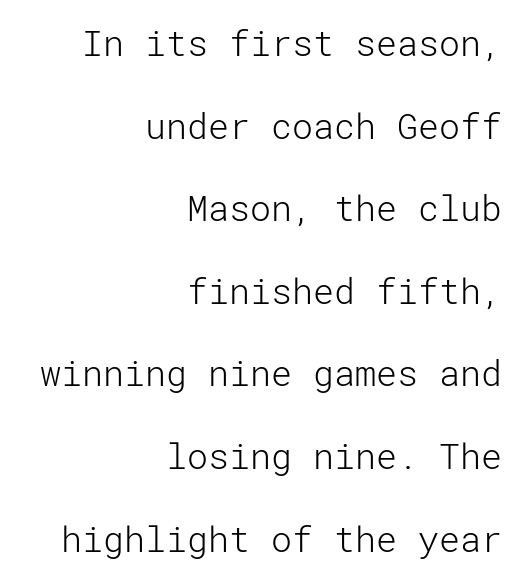
The rendering uses a large line-height, opening up the rows. Compared with typical body copy, the letter spacing here is the same. The words here are not underlined. No heavy texture on the line: the type isn't bold. This sample uses an upright cut, with every glyph sitting square on the baseline.
